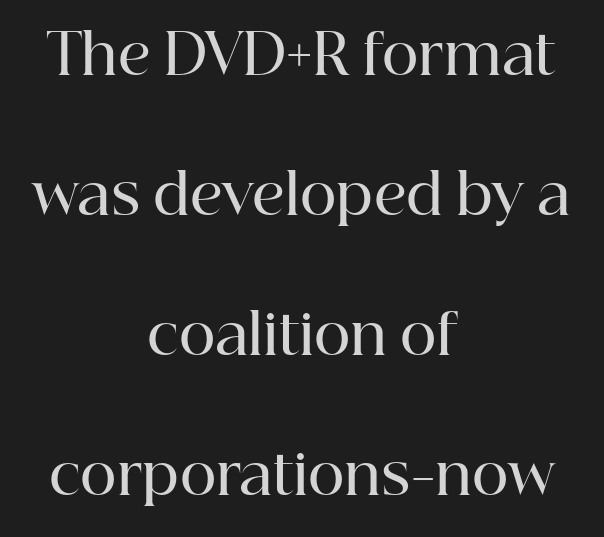
{"serif": "yes", "italic": "no", "bold": "semi", "weight": "semibold", "width": "normal", "stroke_contrast": "high", "x_height": "medium", "monospaced": "no", "underline": "no", "align": "center", "line_spacing": "loose", "line_spacing_ratio": 2.5, "letter_spacing": "normal", "letter_spacing_em": 0.0, "glyph_px": 56}
